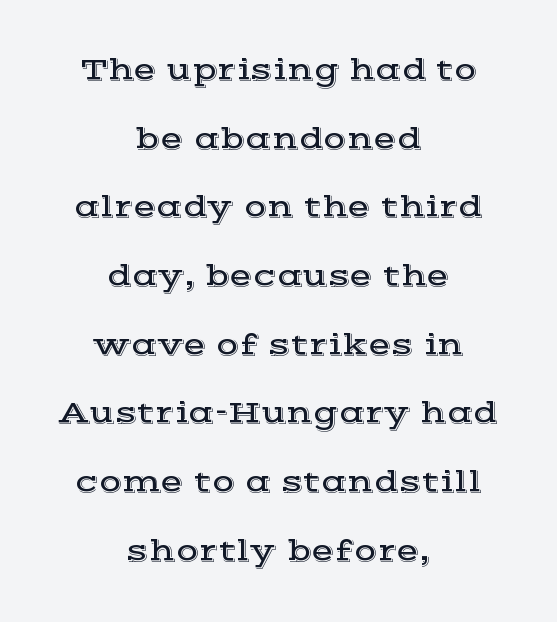
{"serif": "yes", "italic": "no", "width": "wide", "x_height": "medium", "monospaced": "no", "underline": "no", "align": "center", "line_spacing": "loose", "line_spacing_ratio": 2.29, "letter_spacing": "normal", "letter_spacing_em": 0.0, "glyph_px": 30}
